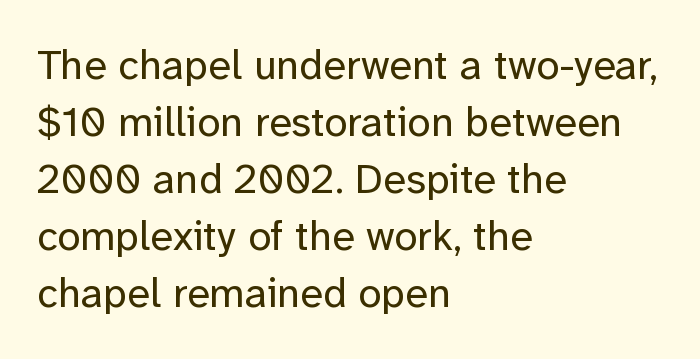
{"serif": "no", "italic": "no", "bold": "no", "weight": "regular", "width": "normal", "stroke_contrast": "low", "x_height": "medium", "monospaced": "no", "underline": "no", "align": "left", "line_spacing": "normal", "line_spacing_ratio": 1.36, "letter_spacing": "normal", "letter_spacing_em": 0.0, "glyph_px": 42}
